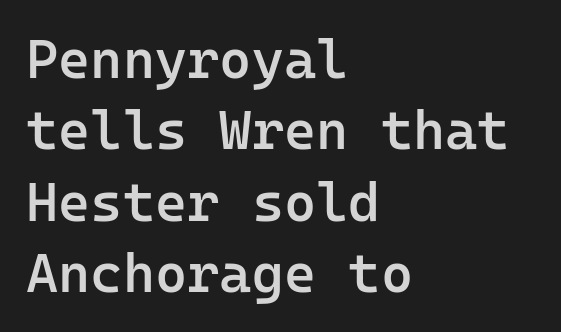
The image shows 55 px semibold sans-serif type, upright, monospaced; set left-aligned, normal line spacing (1.3x), normal letter spacing, not underlined; low stroke contrast and a medium x-height.
